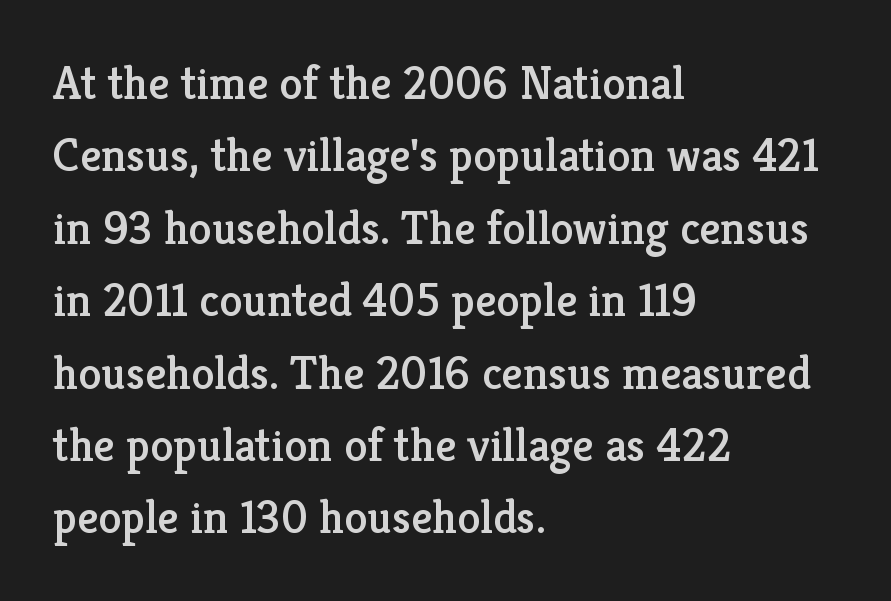
{"serif": "yes", "italic": "no", "width": "normal", "stroke_contrast": "low", "x_height": "medium", "monospaced": "no", "underline": "no", "align": "left", "line_spacing": "normal", "line_spacing_ratio": 1.54, "letter_spacing": "normal", "letter_spacing_em": 0.0, "glyph_px": 47}
